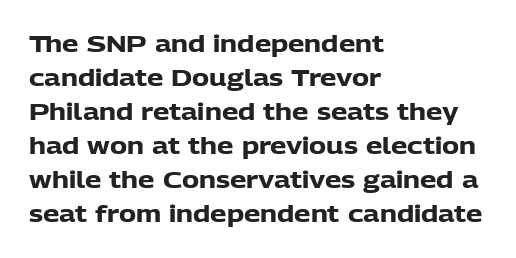
The image shows 23 px bold type, upright; set left-aligned, normal line spacing (1.48x), normal letter spacing, not underlined.
